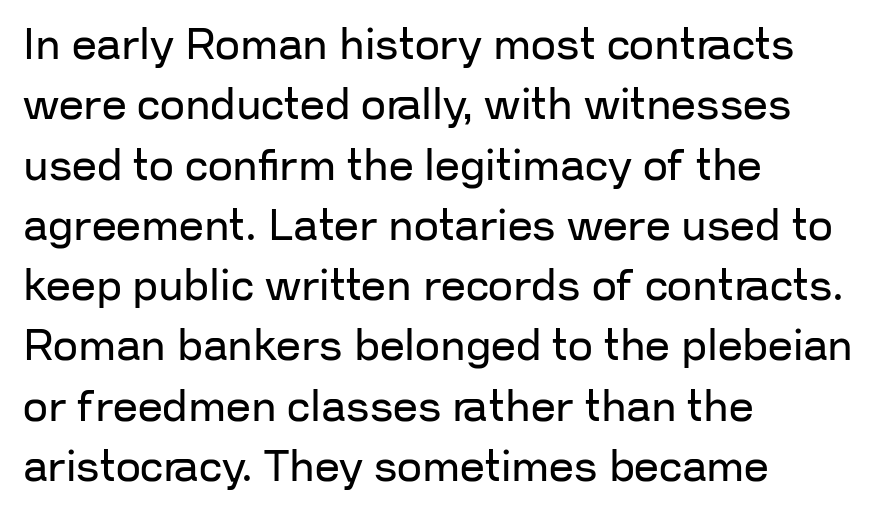
Q: Is the text bold? A: No.
Q: Is the text italic (slanted)? A: No, it is upright.
Q: Is the typeface a serif or a sans-serif typeface? A: Sans-serif.
Q: Is the text underlined? A: No.
Q: How is the paragraph aligned? A: Left-aligned.
Q: Is the spacing between letters normal or unusually wide? A: Normal.
Q: Is the spacing between lines tight, normal or loose? A: Normal.
Q: Width (condensed, normal, or wide)? A: Normal.
Q: Stroke contrast? A: Low.
Q: x-height? A: Medium.
Q: Monospaced? A: No.
